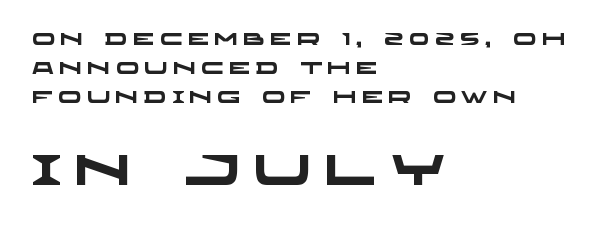
What stands out about the letter spacing? Its width — letters are far apart. These lines are rendered in a variable-pitch font. The strip under each line holds only bare page. The following chunk of copy outweighs the initial chunk in type size.
